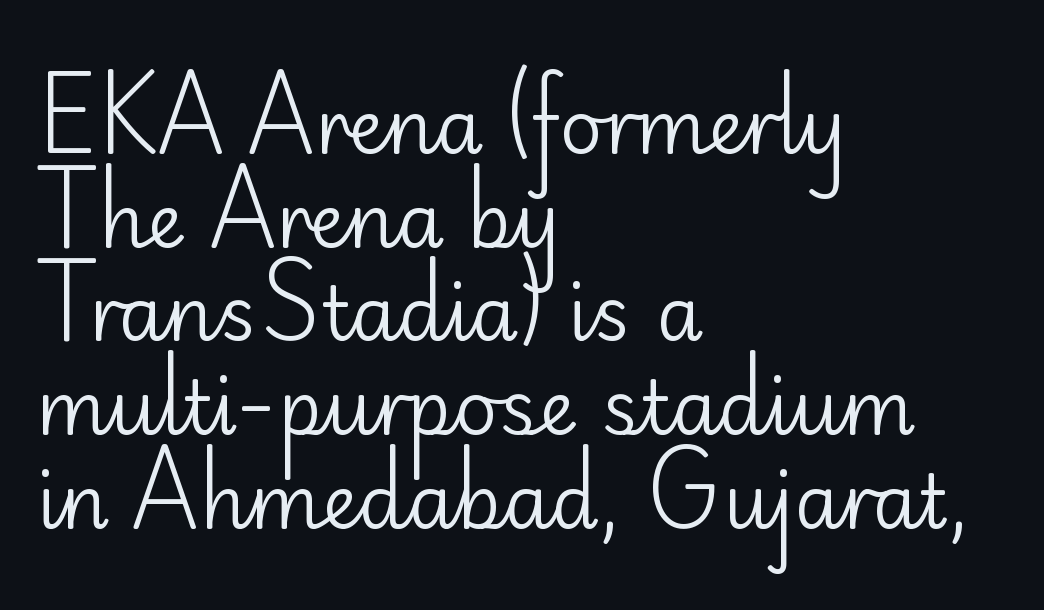
Q: Is the text bold? A: No.
Q: Is the text italic (slanted)? A: No, it is upright.
Q: Is the typeface a serif or a sans-serif typeface? A: Sans-serif.
Q: Is the text underlined? A: No.
Q: How is the paragraph aligned? A: Left-aligned.
Q: Is the spacing between letters normal or unusually wide? A: Normal.
Q: Is the spacing between lines tight, normal or loose? A: Normal.
Q: Width (condensed, normal, or wide)? A: Normal.
Q: Stroke contrast? A: Low.
Q: x-height? A: Small.
Q: Monospaced? A: No.
